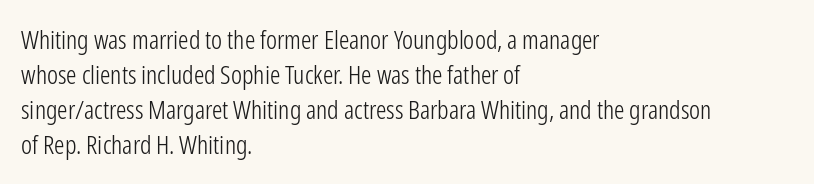
{"italic": "no", "bold": "no", "underline": "no", "align": "left", "line_spacing": "normal", "line_spacing_ratio": 1.35, "letter_spacing": "normal", "letter_spacing_em": 0.0, "glyph_px": 26}
